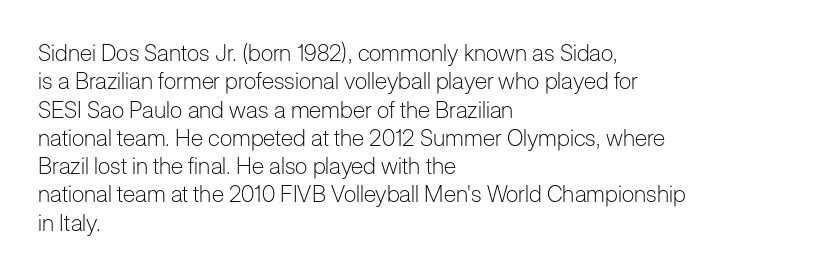
The image shows 23 px text type, upright; set left-aligned, line spacing 1.23x, normal letter spacing, not underlined.
